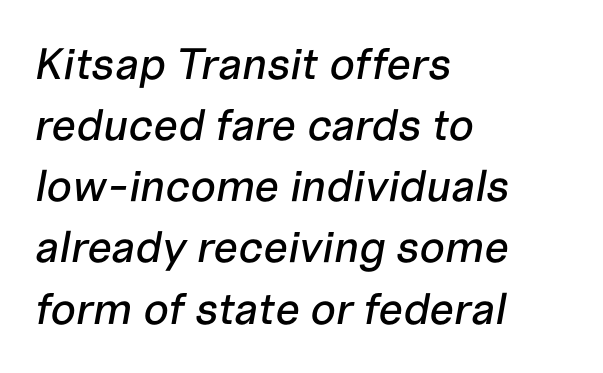
The image shows 44 px text type, italic (leaning right); set left-aligned, normal line spacing (1.39x), normal letter spacing, not underlined; low stroke contrast and a medium x-height.
